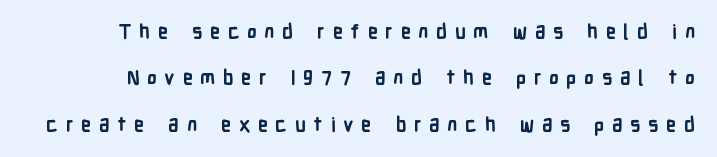
Bare-footed words on every line. This is the regular roman posture of the typeface. In terms of letterspacing, this is a distinctly airy, spread setting. The leading is generous, giving the passage an open texture. This is heavy type, rendered in bold.
